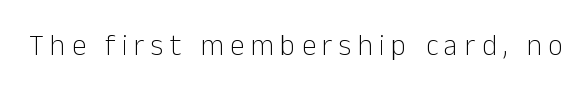
{"serif": "no", "italic": "no", "bold": "no", "weight": "light", "width": "normal", "stroke_contrast": "low", "x_height": "medium", "monospaced": "no", "underline": "no", "letter_spacing": "wide", "letter_spacing_em": 0.22, "glyph_px": 29}
